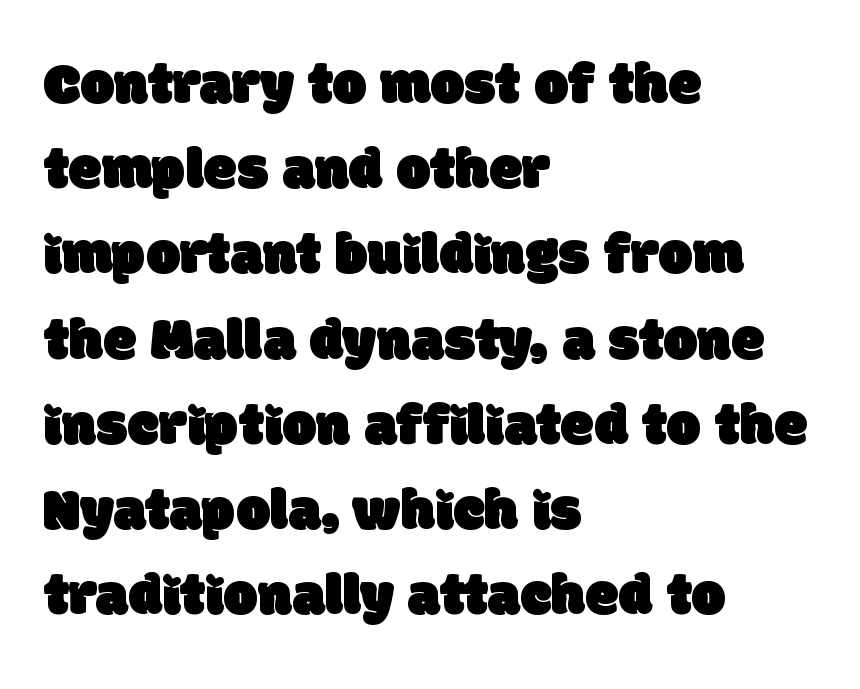
Q: Is the typeface a serif or a sans-serif typeface? A: Sans-serif.
Q: Is the text underlined? A: No.
Q: How is the paragraph aligned? A: Left-aligned.
Q: Is the spacing between letters normal or unusually wide? A: Normal.
Q: Is the spacing between lines tight, normal or loose? A: Normal.
Q: Width (condensed, normal, or wide)? A: Normal.
Q: Stroke contrast? A: Low.
Q: x-height? A: Large.
Q: Monospaced? A: No.
